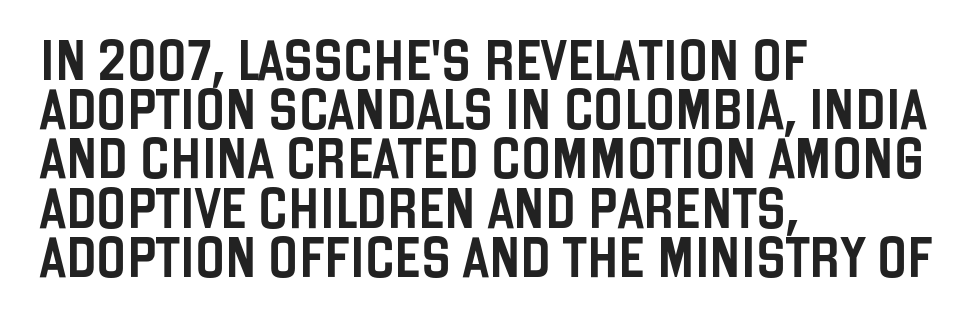
Q: Is the text italic (slanted)? A: No, it is upright.
Q: Is the typeface a serif or a sans-serif typeface? A: Sans-serif.
Q: Is the text underlined? A: No.
Q: How is the paragraph aligned? A: Left-aligned.
Q: Is the spacing between letters normal or unusually wide? A: Normal.
Q: Width (condensed, normal, or wide)? A: Condensed.
Q: Stroke contrast? A: Low.
Q: x-height? A: Large.
Q: Monospaced? A: No.
